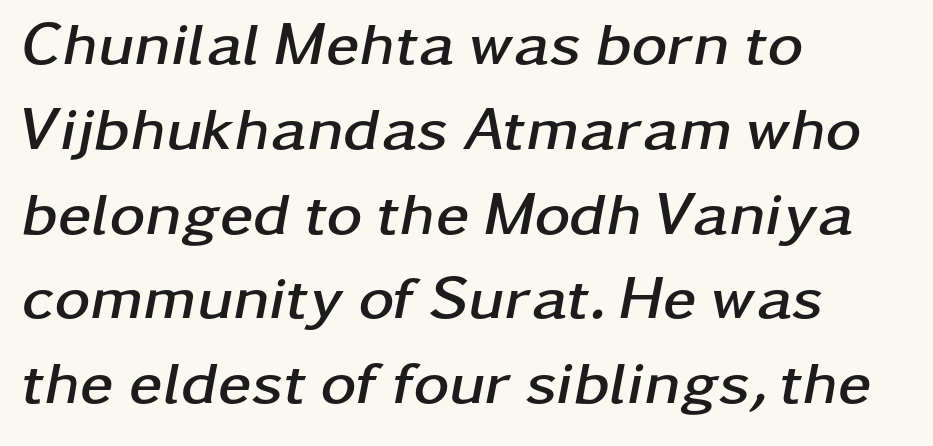
{"italic": "yes", "lean": "right", "slant_degrees": 11, "bold": "yes", "weight": "semibold", "width": "wide", "stroke_contrast": "low", "x_height": "medium", "monospaced": "no", "underline": "no", "align": "left", "line_spacing": "normal", "line_spacing_ratio": 1.39, "letter_spacing": "normal", "letter_spacing_em": 0.0, "glyph_px": 61}
